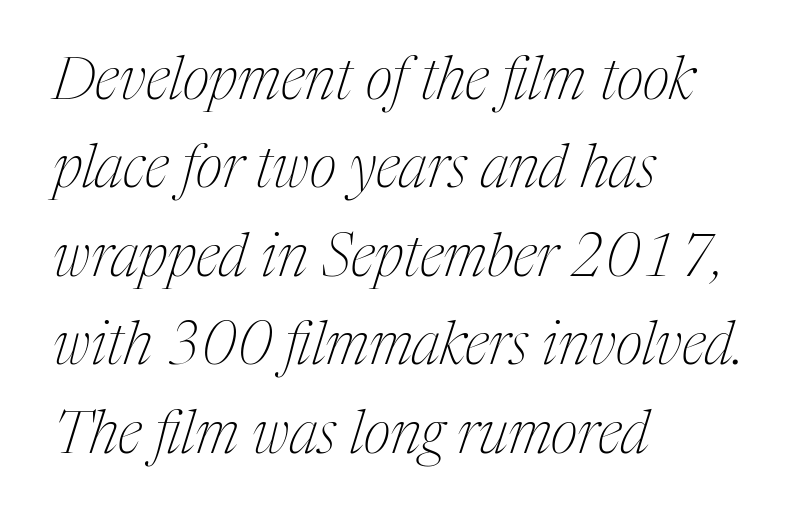
Q: Is the text bold? A: No.
Q: Is the text italic (slanted)? A: Yes, it leans right by about 17 degrees.
Q: Is the typeface a serif or a sans-serif typeface? A: Serif.
Q: Is the text underlined? A: No.
Q: How is the paragraph aligned? A: Left-aligned.
Q: Is the spacing between letters normal or unusually wide? A: Normal.
Q: Is the spacing between lines tight, normal or loose? A: Normal.
Q: Width (condensed, normal, or wide)? A: Condensed.
Q: Stroke contrast? A: Medium.
Q: x-height? A: Medium.
Q: Monospaced? A: No.
